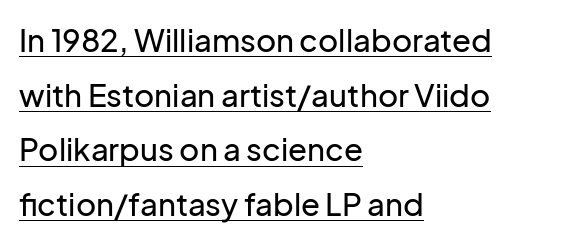
Q: Is the text italic (slanted)? A: No, it is upright.
Q: Is the typeface a serif or a sans-serif typeface? A: Sans-serif.
Q: Is the text underlined? A: Yes.
Q: How is the paragraph aligned? A: Left-aligned.
Q: Is the spacing between letters normal or unusually wide? A: Normal.
Q: Width (condensed, normal, or wide)? A: Normal.
Q: Stroke contrast? A: Low.
Q: x-height? A: Medium.
Q: Monospaced? A: No.
